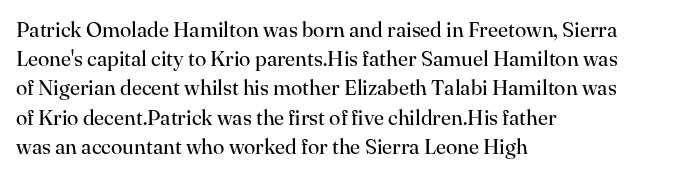
The image shows 21 px text type, upright; set left-aligned, normal line spacing (1.39x), normal letter spacing, not underlined.
